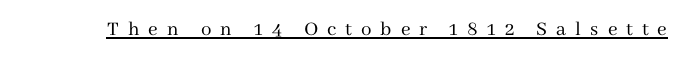
Is the type heavy? It reads as light-to-regular instead. Display-style spreading of the glyphs; the letterfit is very open. This is roman type, the default non-slanted kind. In designer terms, the underline attribute is active on this setting.
